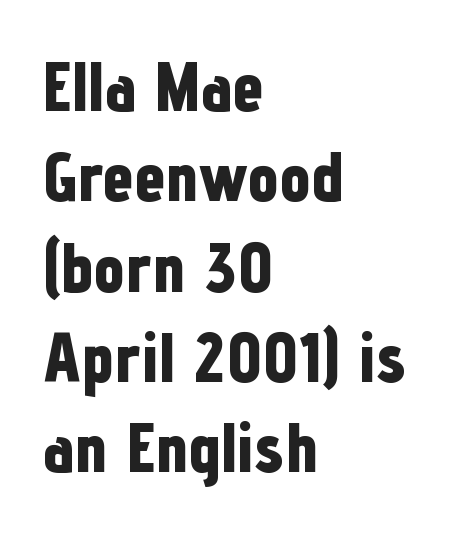
The image shows 70 px bold, condensed sans-serif type, upright; set left-aligned, normal line spacing (1.29x), normal letter spacing, not underlined; low stroke contrast and a medium x-height.
